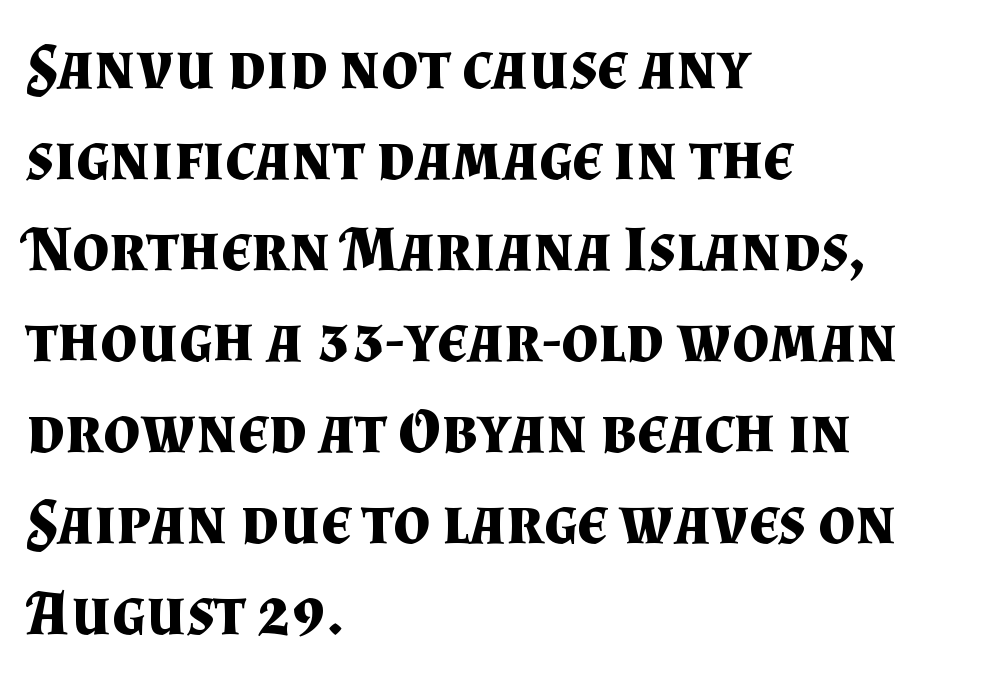
A student would call this left alignment; a typographer would say flush left, rag right. Lines of text with bare space underneath. These lines carry a lot of weight — the face is fully bold. The letterforms sit shoulder to shoulder at normal distance.
